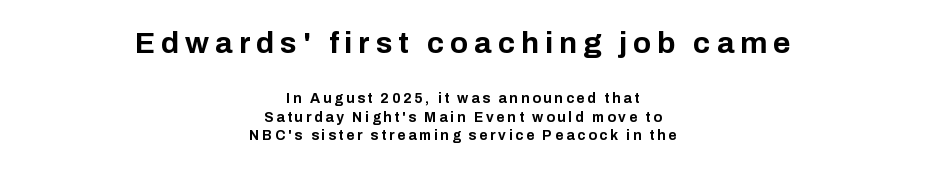
Compare the two chunks: the upper has the greater cap height. No feet cap the strokes, marking this as sans-serif type. This is roman type, the default non-slanted kind. Someone cranked the tracking dial way up on this one.
